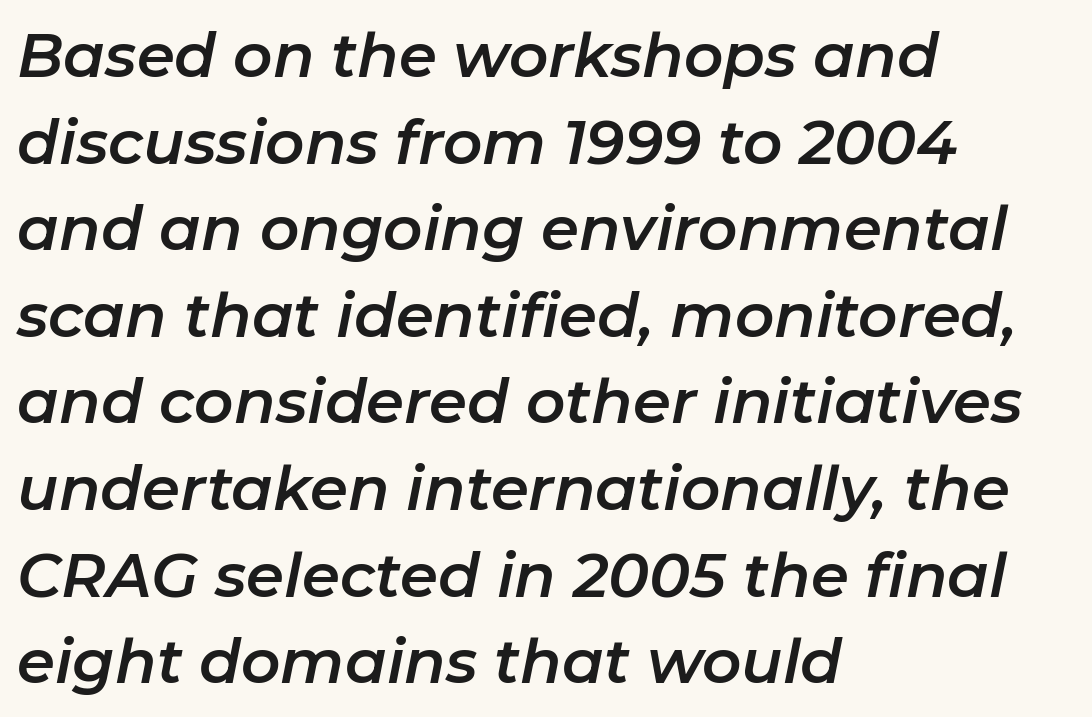
Q: Is the text italic (slanted)? A: Yes, it leans right by about 11 degrees.
Q: Is the text underlined? A: No.
Q: How is the paragraph aligned? A: Left-aligned.
Q: Is the spacing between letters normal or unusually wide? A: Normal.
Q: Is the spacing between lines tight, normal or loose? A: Normal.
Q: Width (condensed, normal, or wide)? A: Normal.
Q: Stroke contrast? A: Low.
Q: x-height? A: Medium.
Q: Monospaced? A: No.
